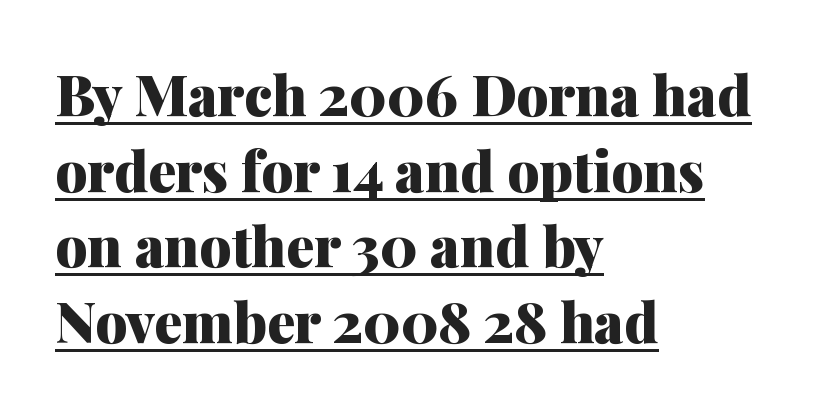
The image shows 56 px heavy serif type, upright; set left-aligned, normal line spacing (1.35x), normal letter spacing, underlined; medium stroke contrast and a medium x-height.
